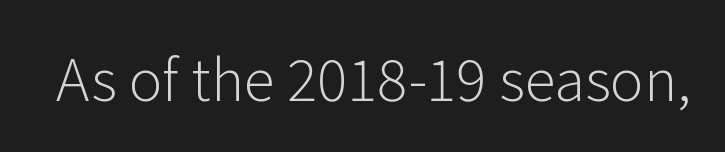
Q: Is the text bold? A: No.
Q: Is the text italic (slanted)? A: No, it is upright.
Q: Is the typeface a serif or a sans-serif typeface? A: Sans-serif.
Q: Is the text underlined? A: No.
Q: Is the spacing between letters normal or unusually wide? A: Normal.
Q: Width (condensed, normal, or wide)? A: Normal.
Q: Stroke contrast? A: Low.
Q: x-height? A: Medium.
Q: Monospaced? A: No.
